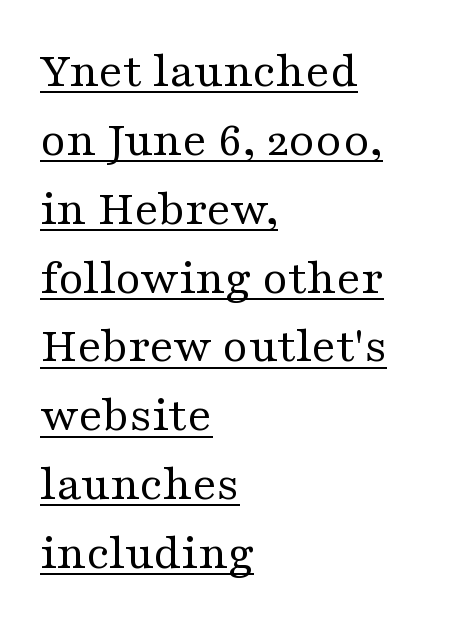
{"serif": "yes", "italic": "no", "bold": "no", "weight": "regular", "width": "wide", "stroke_contrast": "medium", "x_height": "medium", "monospaced": "no", "underline": "yes", "align": "left", "line_spacing": "normal", "line_spacing_ratio": 1.35, "letter_spacing": "normal", "letter_spacing_em": 0.0, "glyph_px": 51}
